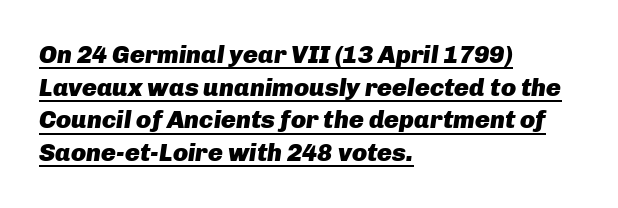
Q: Is the text bold? A: Yes.
Q: Is the text italic (slanted)? A: Yes, it leans right by about 8 degrees.
Q: Is the text underlined? A: Yes.
Q: How is the paragraph aligned? A: Left-aligned.
Q: Is the spacing between letters normal or unusually wide? A: Normal.
Q: Is the spacing between lines tight, normal or loose? A: Normal.
